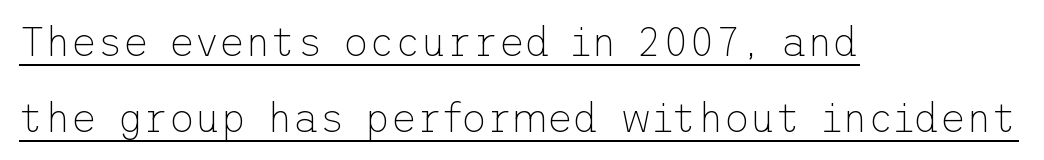
Q: Is the text bold? A: No.
Q: Is the text italic (slanted)? A: No, it is upright.
Q: Is the typeface a serif or a sans-serif typeface? A: Sans-serif.
Q: Is the text underlined? A: Yes.
Q: How is the paragraph aligned? A: Left-aligned.
Q: Is the spacing between letters normal or unusually wide? A: Normal.
Q: Is the spacing between lines tight, normal or loose? A: Loose.
Q: Width (condensed, normal, or wide)? A: Normal.
Q: Stroke contrast? A: Low.
Q: x-height? A: Medium.
